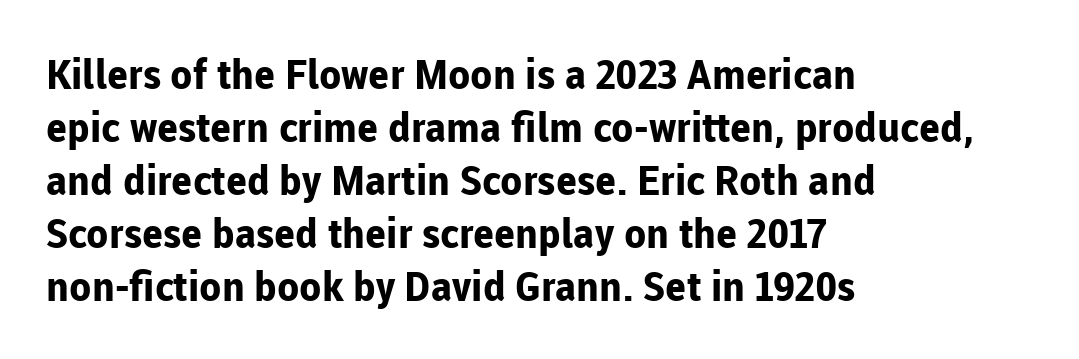
{"serif": "no", "italic": "no", "bold": "yes", "weight": "bold", "width": "normal", "stroke_contrast": "low", "x_height": "medium", "monospaced": "no", "underline": "no", "align": "left", "line_spacing": "normal", "line_spacing_ratio": 1.29, "letter_spacing": "normal", "letter_spacing_em": 0.0, "glyph_px": 41}
